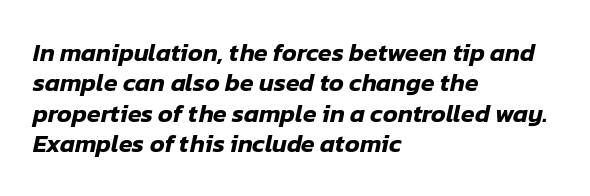
Q: Is the text italic (slanted)? A: Yes, it leans right by about 12 degrees.
Q: Is the text underlined? A: No.
Q: How is the paragraph aligned? A: Left-aligned.
Q: Is the spacing between letters normal or unusually wide? A: Normal.
